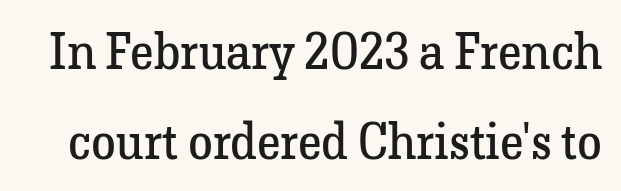
Ink coverage per letter is moderate at most. Nobody touched the tracking dial on this one. Decoration check: the copy has no underline. The lettering stays uniformly vertical, giving the passage a roman look.
